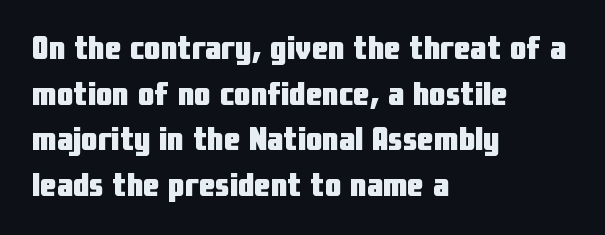
The image shows 33 px heavy, condensed sans-serif type, upright; set left-aligned, normal line spacing (1.38x), normal letter spacing, not underlined; low stroke contrast and a medium x-height.
